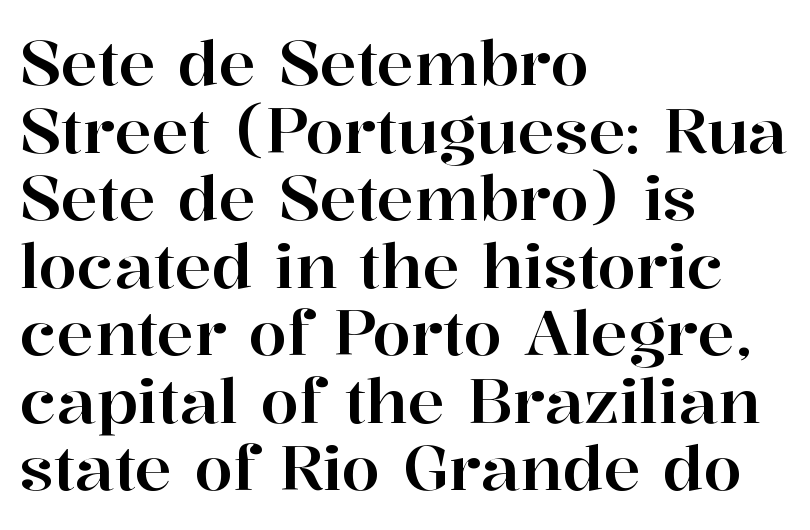
Descenders are the only things crossing below the line. Line spacing here is tight. Small tapered or slab feet sit at the stroke ends, so this counts as serif. Is there any slant? The stems are plumb. The passage shown is typed in a proportional face where columns would drift.
